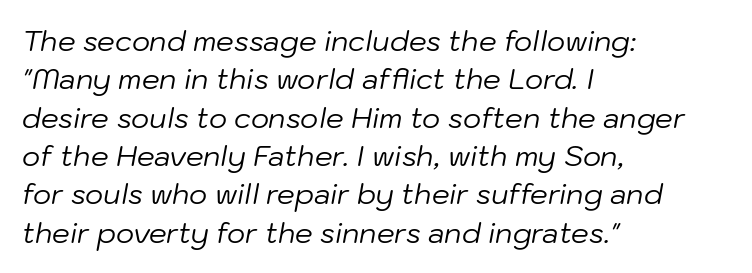
Weight: regular or lighter. Only glyphs here, with clear space below each row. Looks like regular typesetting: each glyph gets only the width it needs. Between one letter and the next there's only the usual sliver of space.
